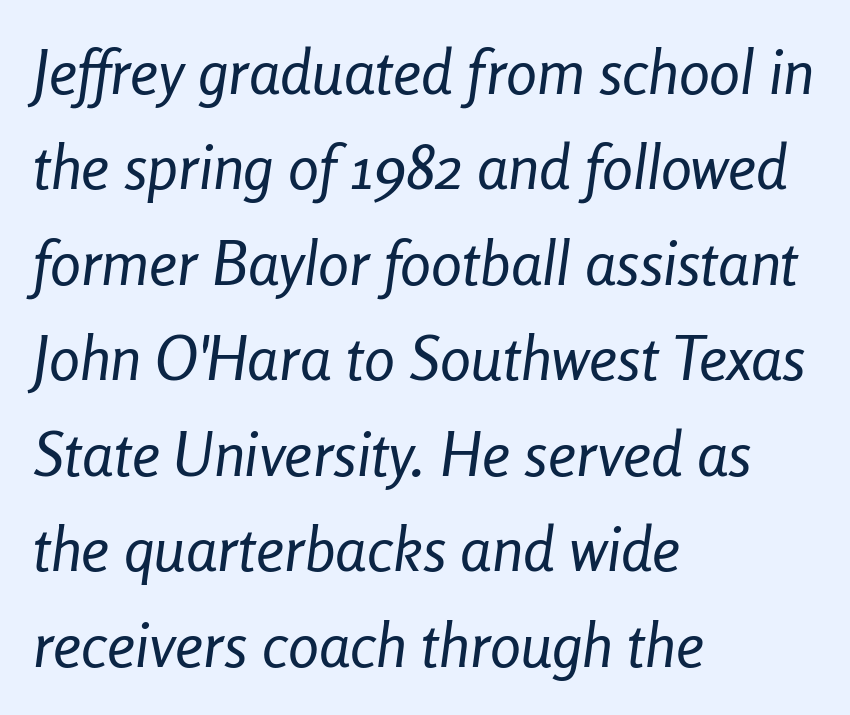
Q: Is the text bold? A: No.
Q: Is the text italic (slanted)? A: Yes, it leans right by about 8 degrees.
Q: Is the text underlined? A: No.
Q: How is the paragraph aligned? A: Left-aligned.
Q: Is the spacing between letters normal or unusually wide? A: Normal.
Q: Is the spacing between lines tight, normal or loose? A: Normal.
Q: Width (condensed, normal, or wide)? A: Condensed.
Q: Stroke contrast? A: Low.
Q: x-height? A: Medium.
Q: Monospaced? A: No.
